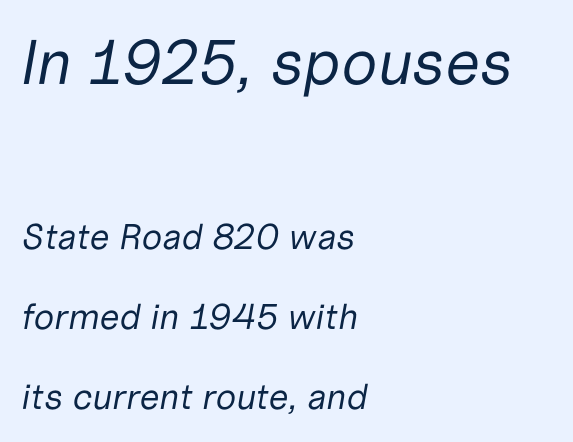
{"italic": "yes", "lean": "right", "slant_degrees": 10, "bold": "no", "weight": "regular", "width": "normal", "stroke_contrast": "low", "x_height": "medium", "monospaced": "no", "underline": "no", "align": "left", "line_spacing": "loose", "line_spacing_ratio": 2.23, "letter_spacing": "normal", "letter_spacing_em": 0.0, "larger_block": "first", "size_ratio": 1.75, "glyph_px": 63}
